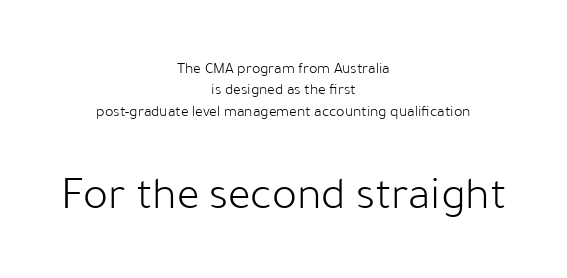
The image shows 47 px light sans-serif type, upright; set centered, normal line spacing (1.34x), normal letter spacing, not underlined; the second (bottom) block is 2.94x larger; low stroke contrast and a medium x-height.
